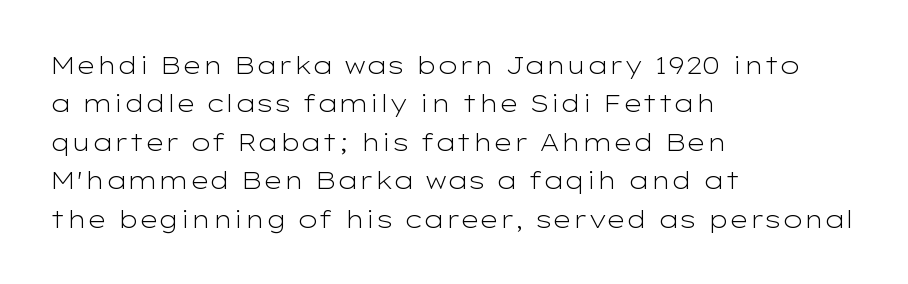
Plain, unruled lines of type. No heavy texture on the line: the type isn't bold. Look at the tracking — it's just the regular setting, nothing added. The axis of the letterforms is exactly vertical. The rows are spaced the way most documents space them.
